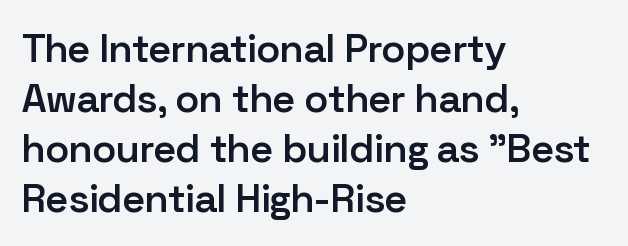
The image shows 40 px semibold sans-serif type, upright; set left-aligned, normal line spacing (1.25x), normal letter spacing, not underlined; low stroke contrast and a medium x-height.
